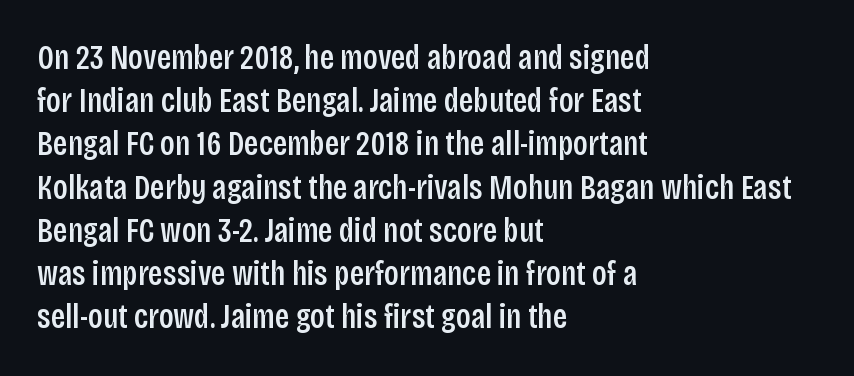
Q: Is the text bold? A: Semi-bold.
Q: Is the text italic (slanted)? A: No, it is upright.
Q: Is the typeface a serif or a sans-serif typeface? A: Sans-serif.
Q: Is the text underlined? A: No.
Q: How is the paragraph aligned? A: Left-aligned.
Q: Is the spacing between letters normal or unusually wide? A: Normal.
Q: Is the spacing between lines tight, normal or loose? A: Normal.
Q: Width (condensed, normal, or wide)? A: Condensed.
Q: Stroke contrast? A: Low.
Q: x-height? A: Large.
Q: Monospaced? A: No.
